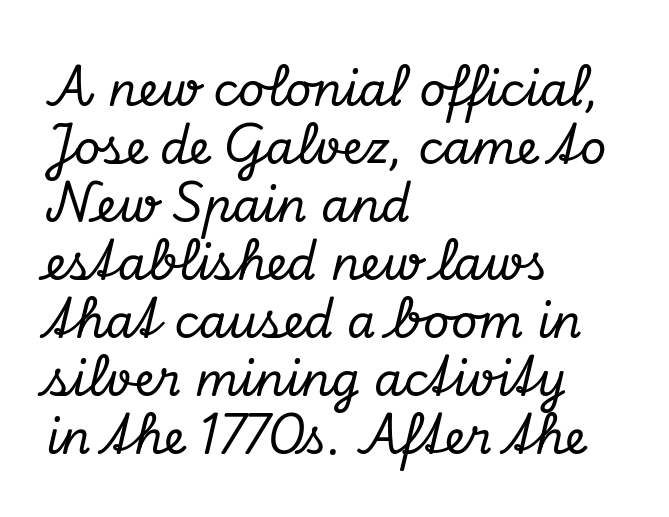
Slanted lettering throughout. The setting favours the left margin, as ordinary paragraphs usually do. Summary of vertical rhythm: regular, with standard interline spacing. This sample has the flowing, uneven cadence of proportional lettering. Look at the tracking — it's just the regular setting, nothing added. Beneath every word, the page is bare.
